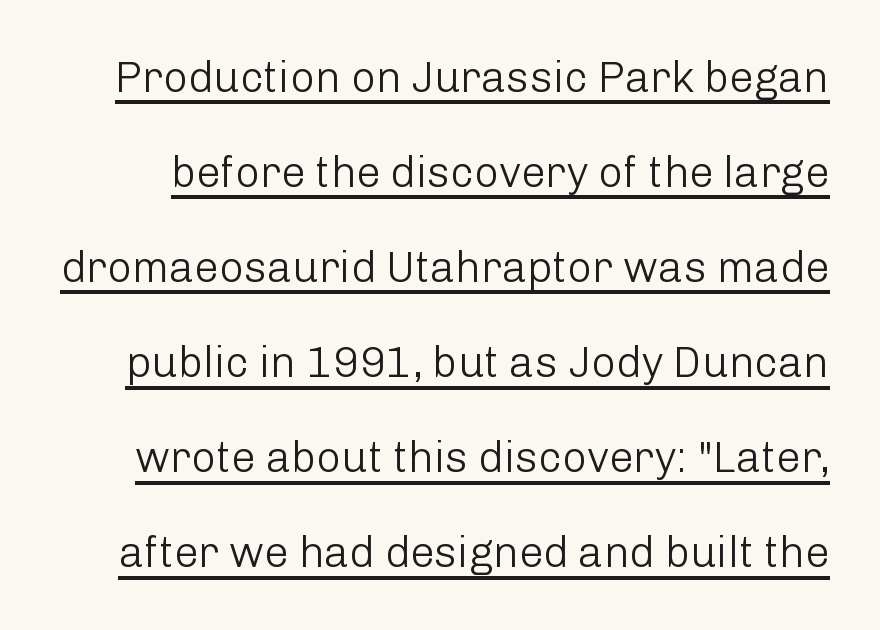
Q: Is the text bold? A: No.
Q: Is the text italic (slanted)? A: No, it is upright.
Q: Is the typeface a serif or a sans-serif typeface? A: Sans-serif.
Q: Is the text underlined? A: Yes.
Q: Is the spacing between letters normal or unusually wide? A: Normal.
Q: Is the spacing between lines tight, normal or loose? A: Loose.
Q: Width (condensed, normal, or wide)? A: Normal.
Q: Stroke contrast? A: Low.
Q: x-height? A: Medium.
Q: Monospaced? A: No.
